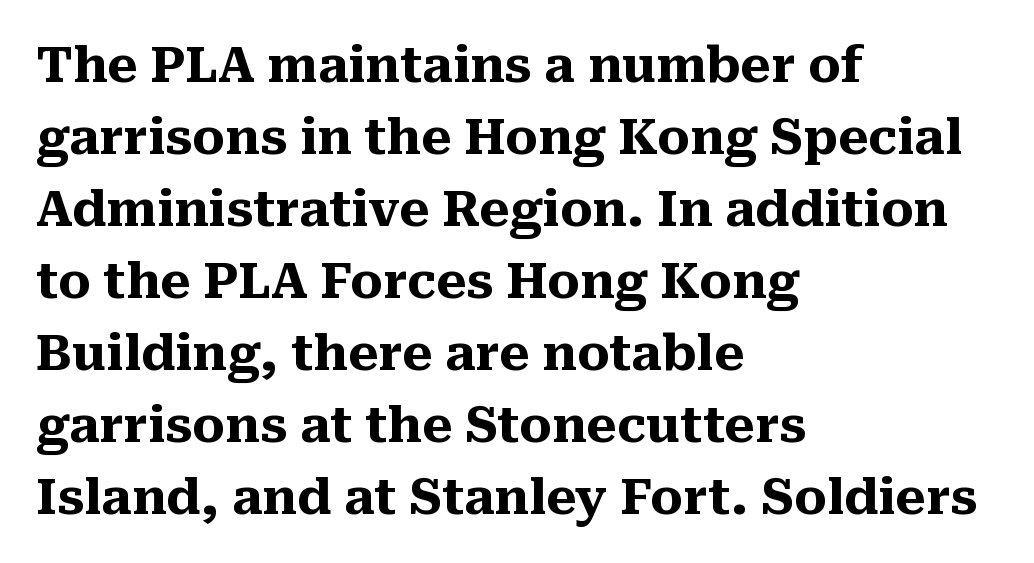
Q: Is the text bold? A: Yes.
Q: Is the text italic (slanted)? A: No, it is upright.
Q: Is the typeface a serif or a sans-serif typeface? A: Serif.
Q: Is the text underlined? A: No.
Q: How is the paragraph aligned? A: Left-aligned.
Q: Is the spacing between letters normal or unusually wide? A: Normal.
Q: Is the spacing between lines tight, normal or loose? A: Normal.
Q: Width (condensed, normal, or wide)? A: Normal.
Q: Stroke contrast? A: Medium.
Q: x-height? A: Medium.
Q: Monospaced? A: No.
